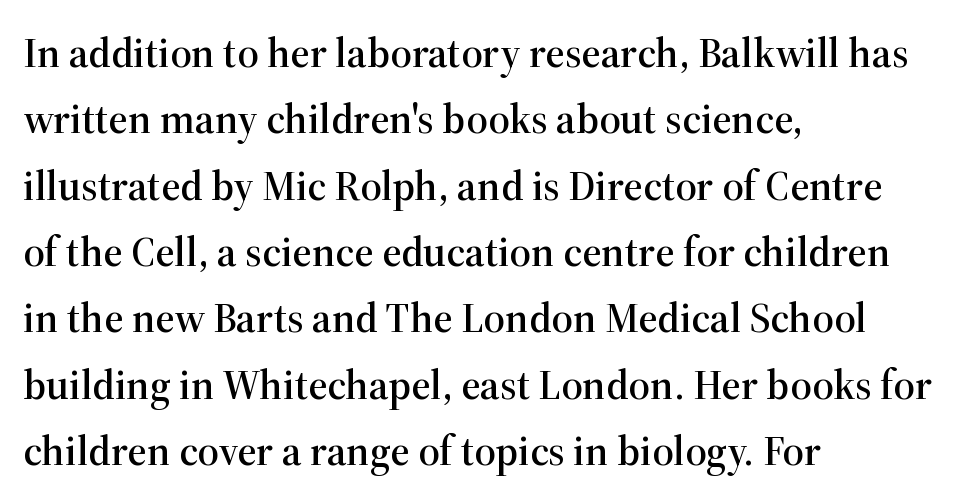
The image shows 42 px serif type, upright; set left-aligned, normal line spacing (1.58x), normal letter spacing, not underlined; high stroke contrast and a medium x-height.
